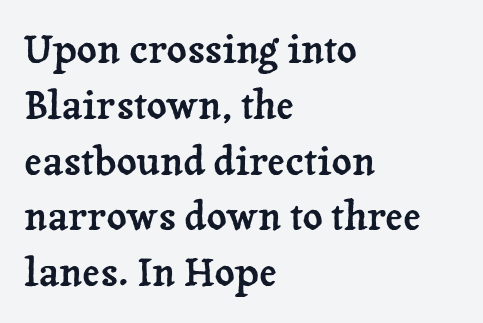
Note the varied advance widths — an 'i' is clearly narrower than an 'm'. The block of text has a typical density, with ordinary space between rows. These lines are composed in type with serifs. Designer's note — italics off, roman on. How are the letters spaced? Ordinarily, with no added tracking.
